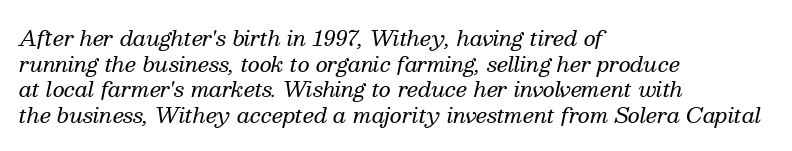
The image shows 21 px text type, italic (leaning right); set left-aligned, line spacing 1.22x, normal letter spacing, not underlined.
